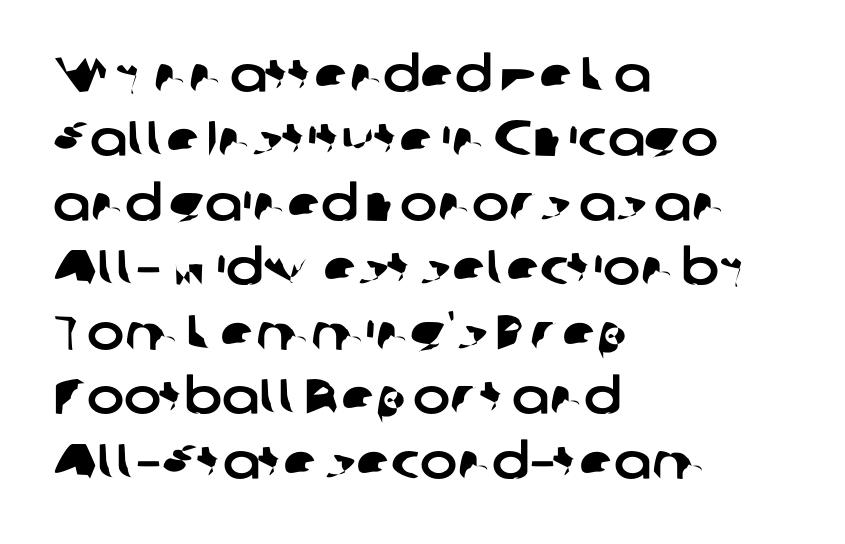
The image shows 50 px sans-serif type; set left-aligned, normal line spacing (1.29x), normal letter spacing, not underlined; low stroke contrast and a medium x-height.
